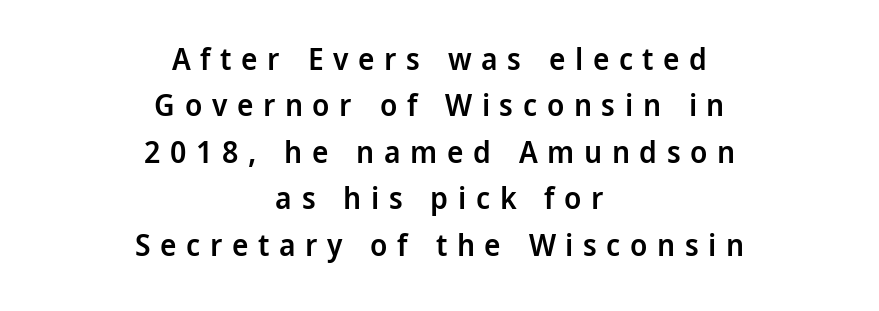
Q: Is the text bold? A: Semi-bold.
Q: Is the text italic (slanted)? A: No, it is upright.
Q: Is the typeface a serif or a sans-serif typeface? A: Sans-serif.
Q: Is the text underlined? A: No.
Q: How is the paragraph aligned? A: Centered.
Q: Is the spacing between letters normal or unusually wide? A: Unusually wide.
Q: Is the spacing between lines tight, normal or loose? A: Normal.
Q: Width (condensed, normal, or wide)? A: Normal.
Q: Stroke contrast? A: Low.
Q: x-height? A: Medium.
Q: Monospaced? A: No.
